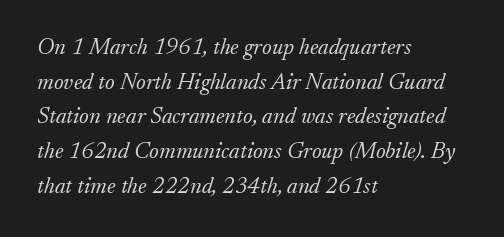
Only glyphs here, with clear space below each row. No extra tracking has been applied to these lines. This is not heavy type; no bold has been used. Horizontal alignment here is leftward, the default for most running prose.
